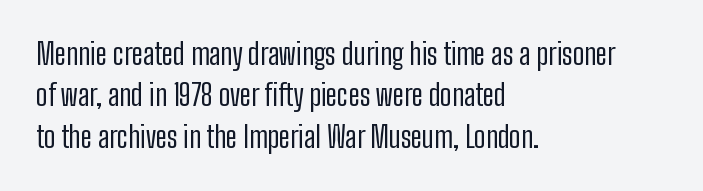
{"serif": "no", "italic": "no", "bold": "no", "weight": "regular", "width": "condensed", "stroke_contrast": "low", "x_height": "medium", "monospaced": "no", "underline": "no", "align": "left", "line_spacing": "normal", "line_spacing_ratio": 1.43, "letter_spacing": "normal", "letter_spacing_em": 0.0, "glyph_px": 29}
